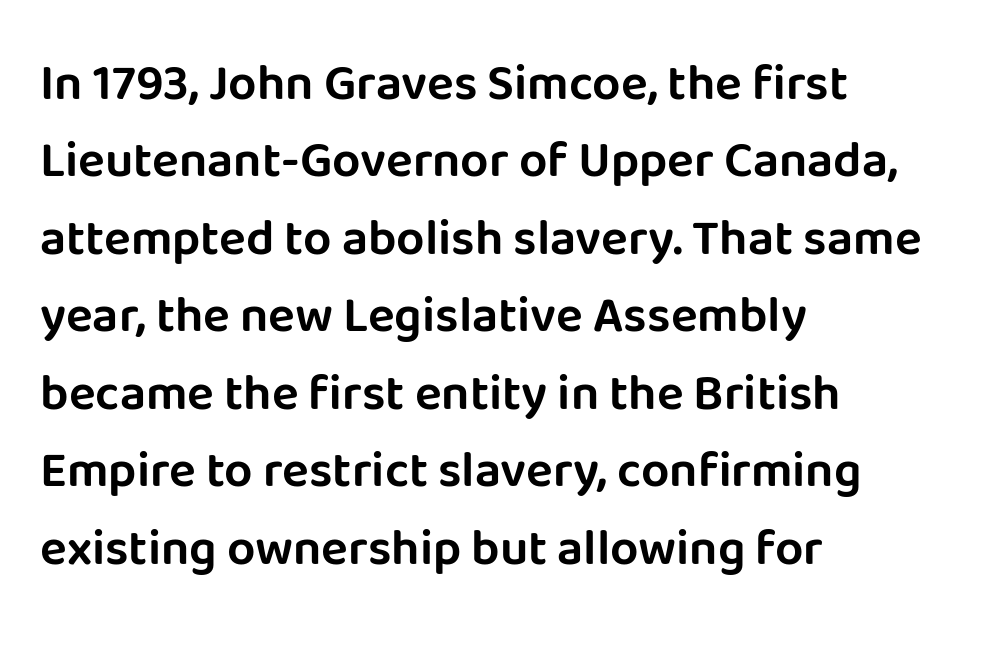
The image shows 50 px sans-serif type, upright; set left-aligned, normal line spacing (1.55x), normal letter spacing, not underlined; low stroke contrast and a large x-height.
